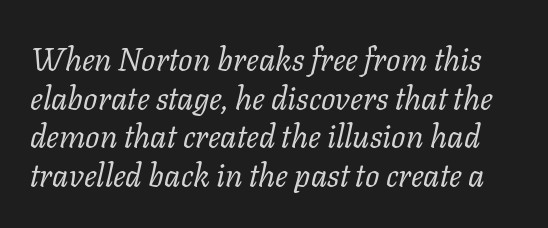
The passage shown leans; its letterforms are oblique. The glyphs in this specimen are seriffed. Underline: absent. Stems here are at most as thick as an everyday book face. The face used here is proportionally spaced, like ordinary book or web type.
